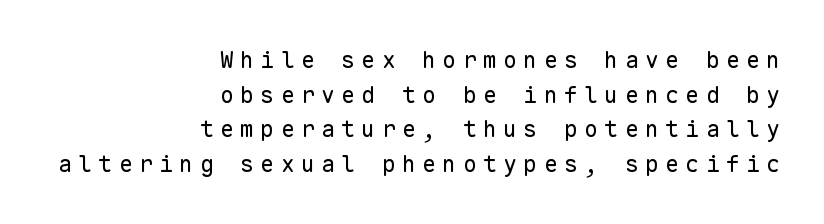
The image shows 23 px text type, upright; set right-aligned, normal line spacing (1.51x), unusually wide letter spacing (+0.28 em), not underlined.
